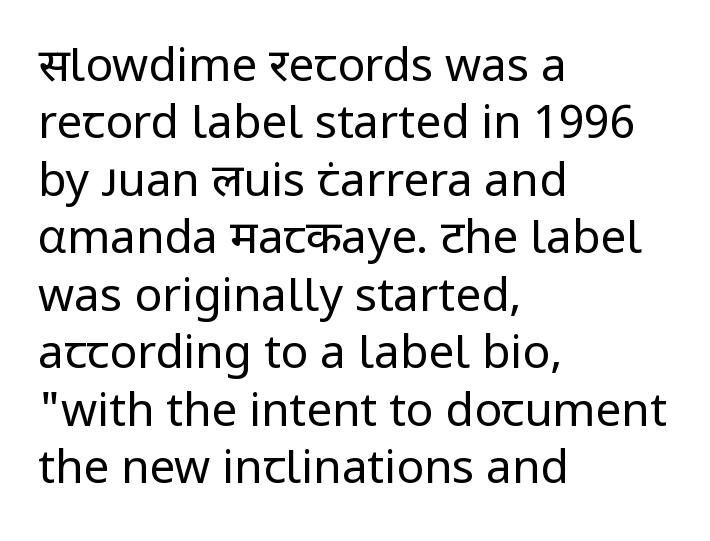
The words here are not underlined. A roman cut, with each character standing at attention. There is no visible air inserted between adjacent glyphs. The type family on display is of the sans-serif kind.
